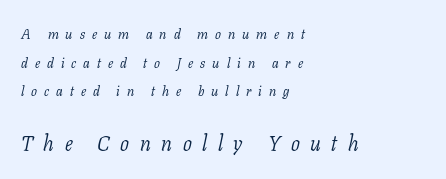
{"italic": "yes", "lean": "right", "slant_degrees": 11, "bold": "no", "underline": "no", "align": "left", "line_spacing": "loose", "line_spacing_ratio": 2.05, "letter_spacing": "wide", "letter_spacing_em": 0.5, "larger_block": "second", "size_ratio": 1.5, "glyph_px": 21}
